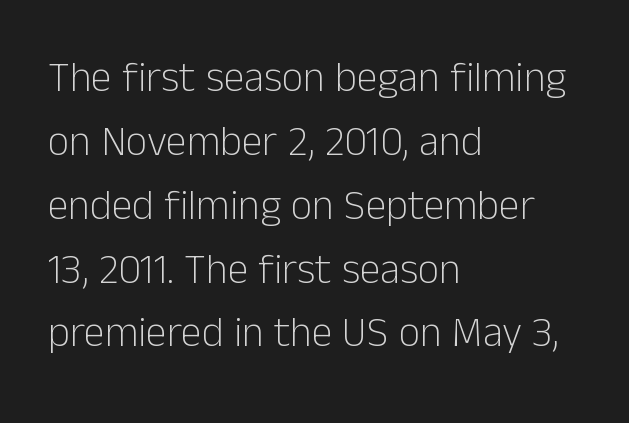
Q: Is the text bold? A: No.
Q: Is the text italic (slanted)? A: No, it is upright.
Q: Is the typeface a serif or a sans-serif typeface? A: Sans-serif.
Q: Is the text underlined? A: No.
Q: How is the paragraph aligned? A: Left-aligned.
Q: Is the spacing between letters normal or unusually wide? A: Normal.
Q: Is the spacing between lines tight, normal or loose? A: Normal.
Q: Width (condensed, normal, or wide)? A: Normal.
Q: Stroke contrast? A: Low.
Q: x-height? A: Medium.
Q: Monospaced? A: No.
